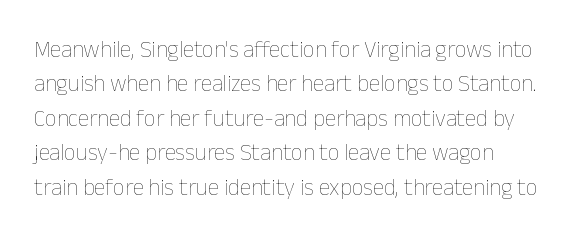
Rendered with straight, roman letterforms. Normally led — the rows are evenly, conventionally spaced. The weight tops out at a normal text grade. The line texture is even and compact thanks to regular tracking. Letters rest on an invisible, unmarked baseline.
